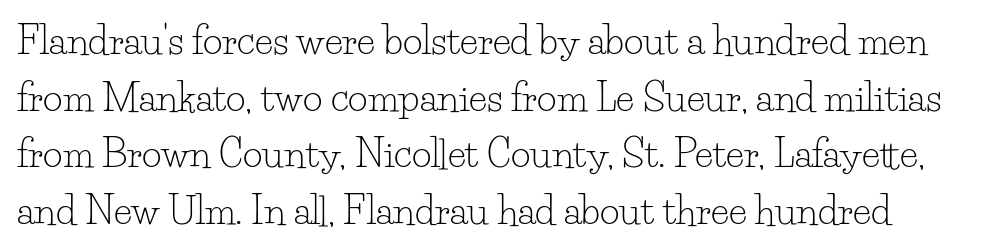
The image shows 38 px light serif type, upright; set normal line spacing (1.49x), normal letter spacing, not underlined; low stroke contrast and a small x-height.
